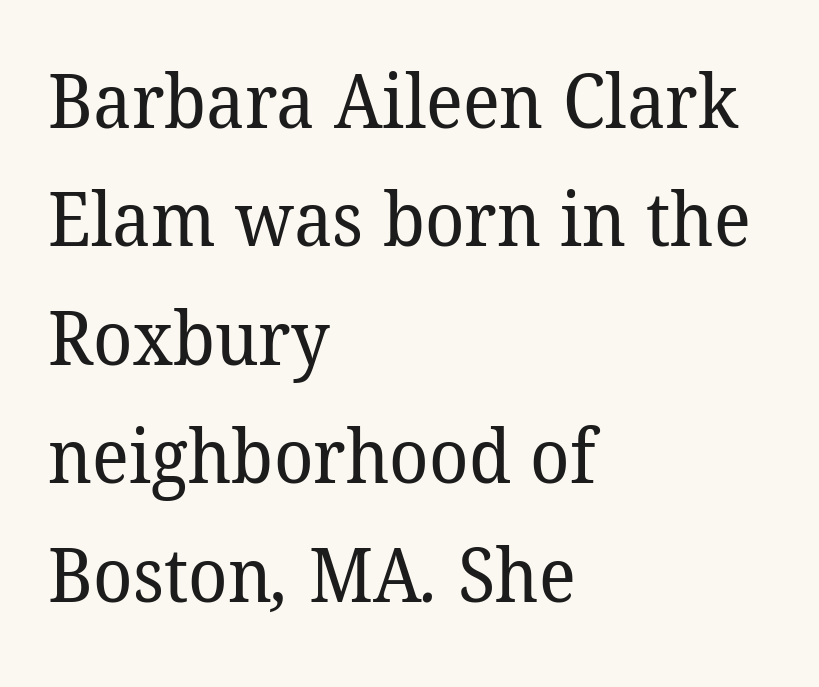
The image shows 74 px regular-weight serif type; set left-aligned, normal line spacing (1.6x), normal letter spacing, not underlined; low stroke contrast and a medium x-height.
